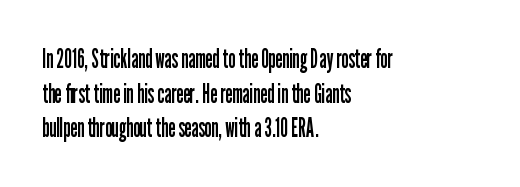
The image shows 26 px text type, upright; set left-aligned, normal line spacing (1.33x), normal letter spacing, not underlined.
